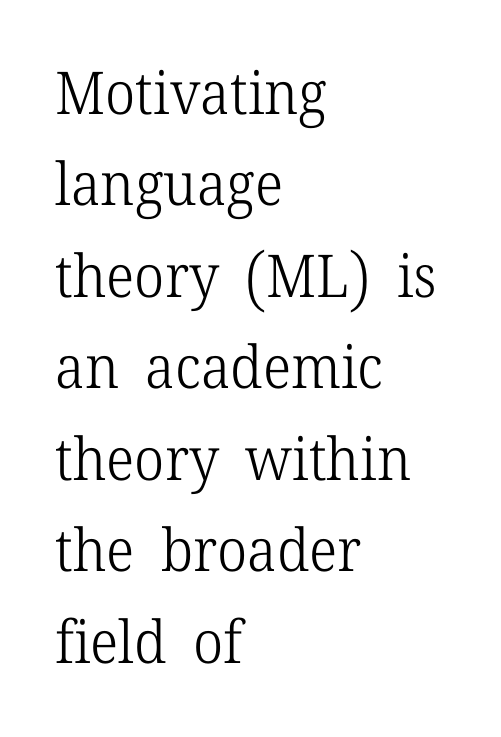
{"serif": "yes", "italic": "no", "bold": "no", "weight": "light", "width": "normal", "stroke_contrast": "low", "x_height": "medium", "monospaced": "no", "underline": "no", "align": "left", "line_spacing": "normal", "line_spacing_ratio": 1.55, "letter_spacing": "normal", "letter_spacing_em": 0.0, "glyph_px": 59}
